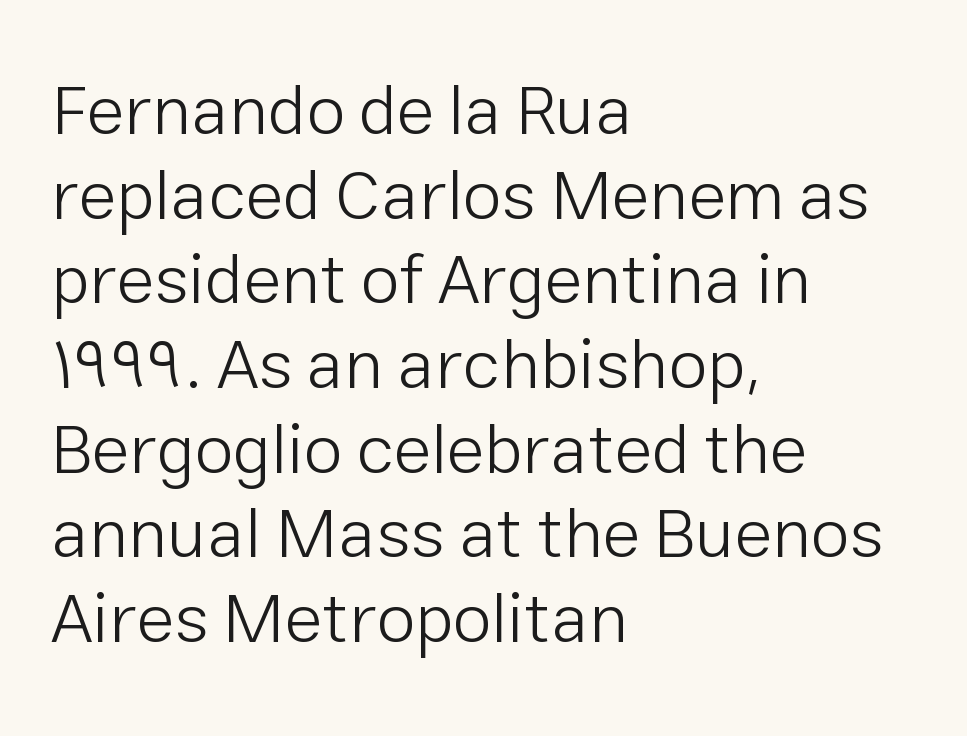
If you drew a ruler down the left edge, every line would touch it. The strokes carry an ordinary text weight at most. When letters stand straight like this, we call the style roman or upright. Note the varied advance widths — an 'i' is clearly narrower than an 'm'. Glyph-to-glyph distance matches everyday printed text. Nothing sits at the stroke ends, so this counts as sans-serif.
